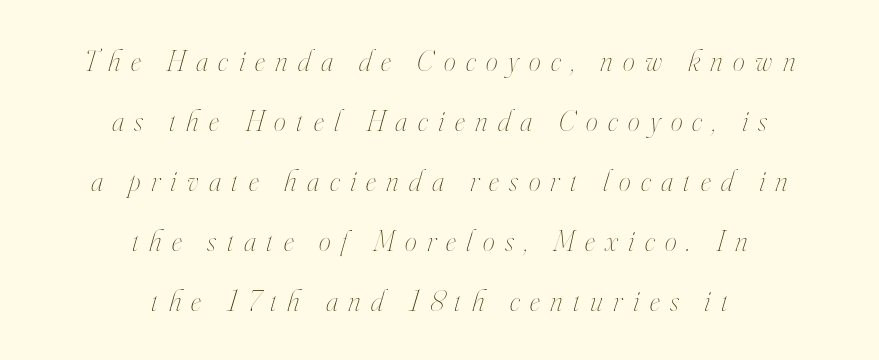
The image shows 30 px thin, condensed type, italic (leaning right); set centered, loose line spacing (2.0x), unusually wide letter spacing (+0.35 em), not underlined; high stroke contrast and a small x-height.
